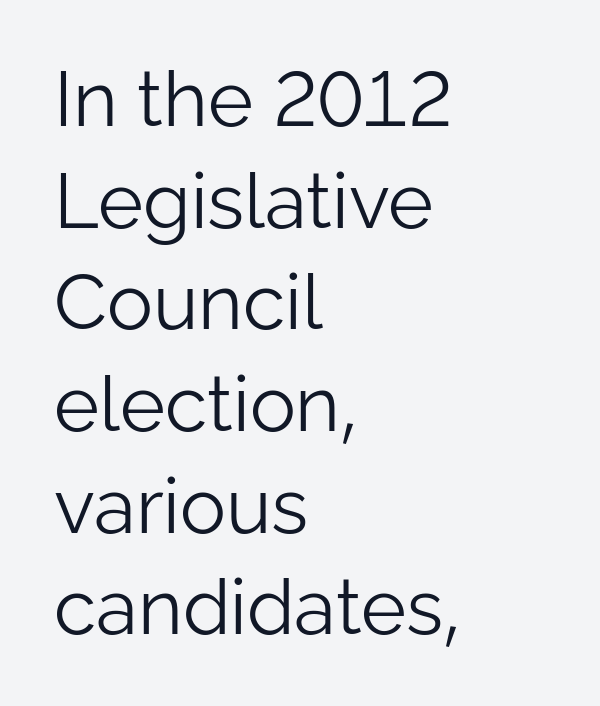
{"serif": "no", "italic": "no", "bold": "no", "weight": "light", "width": "normal", "stroke_contrast": "low", "x_height": "medium", "monospaced": "no", "underline": "no", "align": "left", "line_spacing": "normal", "line_spacing_ratio": 1.32, "letter_spacing": "normal", "letter_spacing_em": 0.0, "glyph_px": 77}
